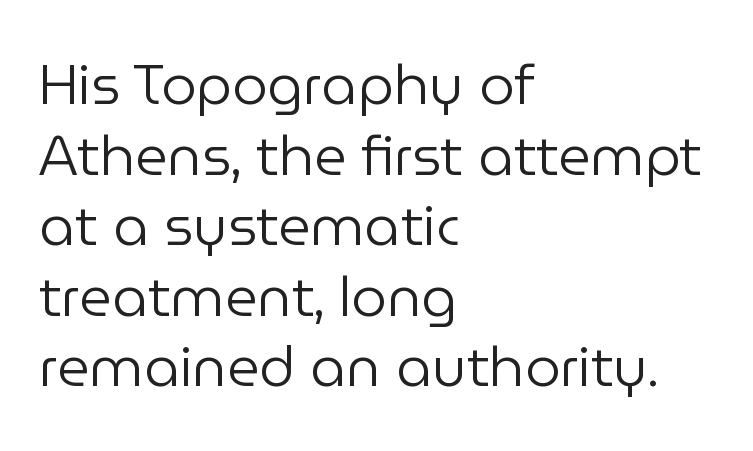
Q: Is the text bold? A: No.
Q: Is the text italic (slanted)? A: No, it is upright.
Q: Is the typeface a serif or a sans-serif typeface? A: Sans-serif.
Q: Is the text underlined? A: No.
Q: How is the paragraph aligned? A: Left-aligned.
Q: Is the spacing between letters normal or unusually wide? A: Normal.
Q: Is the spacing between lines tight, normal or loose? A: Normal.
Q: Width (condensed, normal, or wide)? A: Normal.
Q: Stroke contrast? A: Low.
Q: x-height? A: Medium.
Q: Monospaced? A: No.
